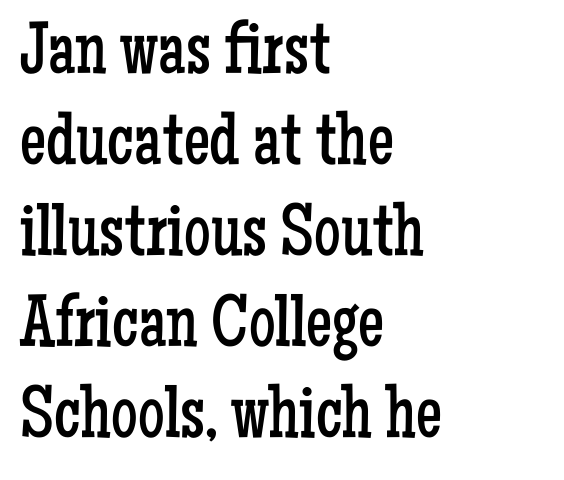
{"serif": "yes", "italic": "no", "bold": "no", "weight": "regular", "width": "condensed", "stroke_contrast": "low", "x_height": "medium", "monospaced": "no", "underline": "no", "align": "left", "line_spacing_ratio": 1.23, "letter_spacing": "normal", "letter_spacing_em": 0.0, "glyph_px": 74}
